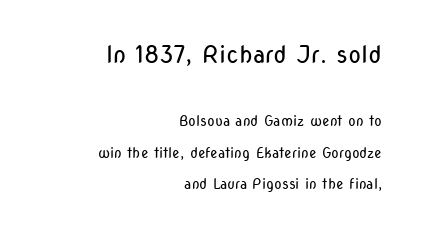
Q: Is the text bold? A: No.
Q: Is the text italic (slanted)? A: No, it is upright.
Q: Is the text underlined? A: No.
Q: How is the paragraph aligned? A: Right-aligned.
Q: Is the spacing between letters normal or unusually wide? A: Normal.
Q: Is the spacing between lines tight, normal or loose? A: Loose.
Q: Which block of text is set in a larger size, the first (top) or the second (bottom)? A: The first (top) one.
